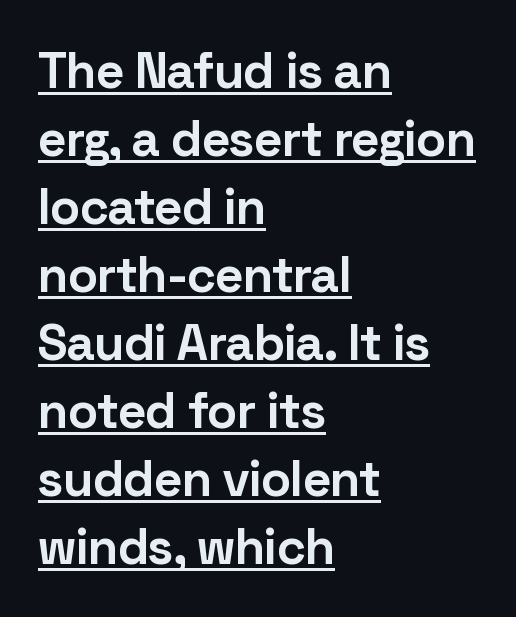
Does a line run under the words? Yes, clearly. The font family rendered here belongs to the sans-serif group. These lines are rendered in a variable-pitch font. Heft: maximum for text — a bold.
